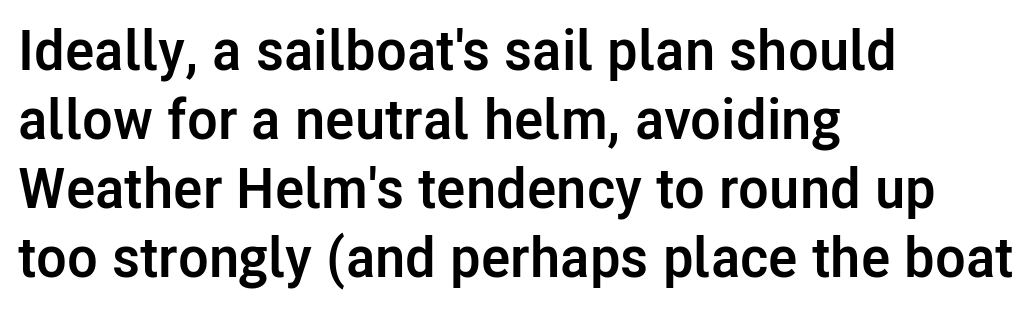
Q: Is the text bold? A: Yes.
Q: Is the text italic (slanted)? A: No, it is upright.
Q: Is the typeface a serif or a sans-serif typeface? A: Sans-serif.
Q: Is the text underlined? A: No.
Q: How is the paragraph aligned? A: Left-aligned.
Q: Is the spacing between letters normal or unusually wide? A: Normal.
Q: Width (condensed, normal, or wide)? A: Normal.
Q: Stroke contrast? A: Low.
Q: x-height? A: Medium.
Q: Monospaced? A: No.
